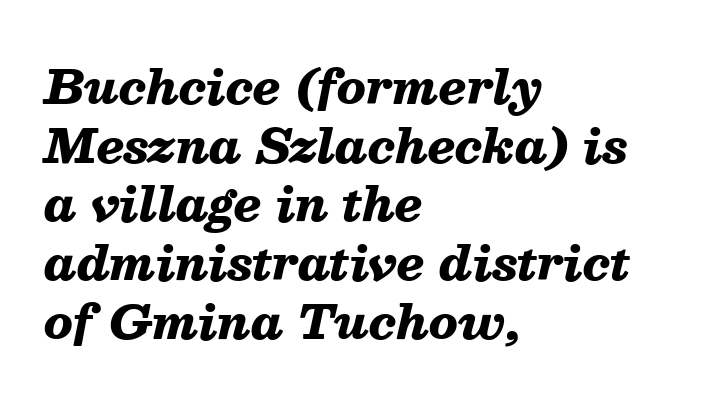
The image shows 47 px heavy type, italic (leaning right); set left-aligned, normal line spacing (1.25x), normal letter spacing, not underlined; medium stroke contrast and a medium x-height.
